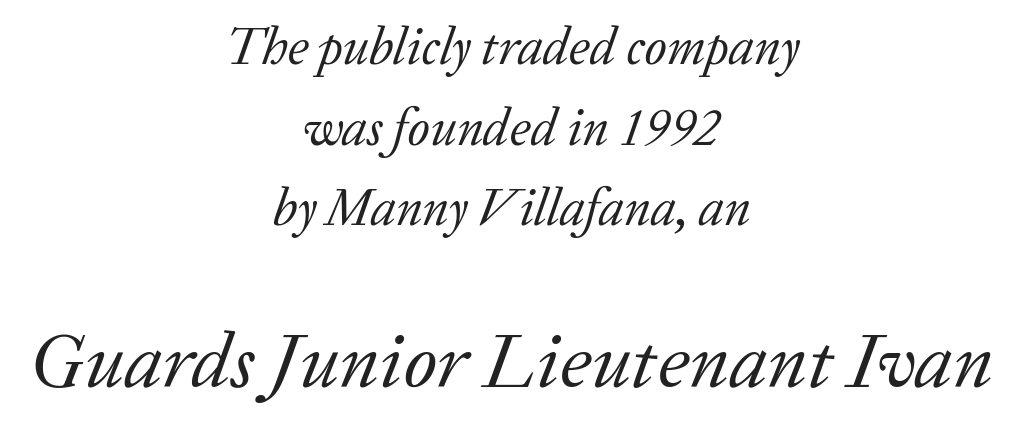
Q: Is the text bold? A: No.
Q: Is the text italic (slanted)? A: Yes, it leans right by about 20 degrees.
Q: Is the typeface a serif or a sans-serif typeface? A: Serif.
Q: Is the text underlined? A: No.
Q: How is the paragraph aligned? A: Centered.
Q: Is the spacing between letters normal or unusually wide? A: Normal.
Q: Is the spacing between lines tight, normal or loose? A: Normal.
Q: Which block of text is set in a larger size, the first (top) or the second (bottom)? A: The second (bottom) one.
Q: Width (condensed, normal, or wide)? A: Normal.
Q: Stroke contrast? A: Low.
Q: x-height? A: Medium.
Q: Monospaced? A: No.
